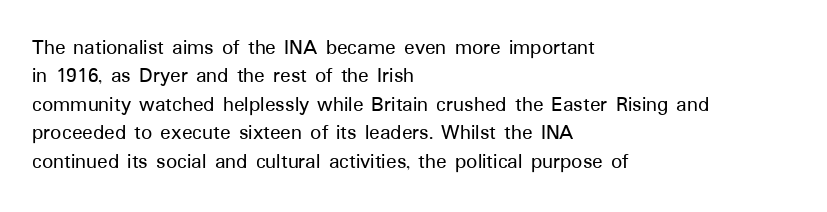
Q: Is the text italic (slanted)? A: No, it is upright.
Q: Is the text underlined? A: No.
Q: How is the paragraph aligned? A: Left-aligned.
Q: Is the spacing between letters normal or unusually wide? A: Normal.
Q: Is the spacing between lines tight, normal or loose? A: Normal.
